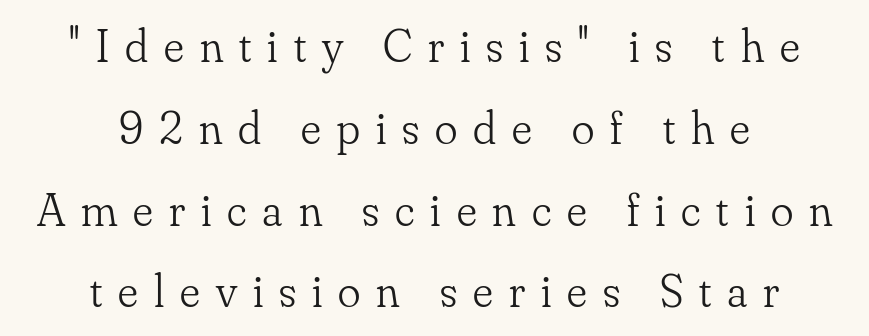
The image shows 47 px light serif type, upright; set centered, line spacing 1.74x, unusually wide letter spacing (+0.34 em), not underlined; low stroke contrast and a small x-height.
